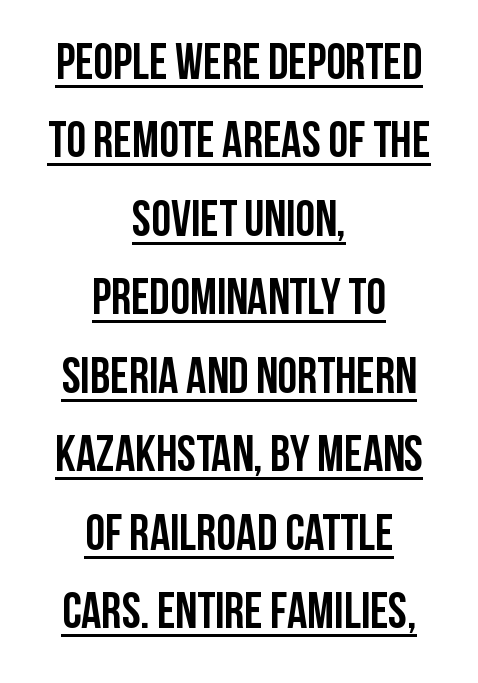
{"serif": "no", "italic": "no", "bold": "yes", "weight": "semibold", "width": "condensed", "stroke_contrast": "low", "x_height": "large", "monospaced": "no", "underline": "yes", "align": "center", "line_spacing": "normal", "line_spacing_ratio": 1.57, "letter_spacing": "normal", "letter_spacing_em": 0.0, "glyph_px": 50}
